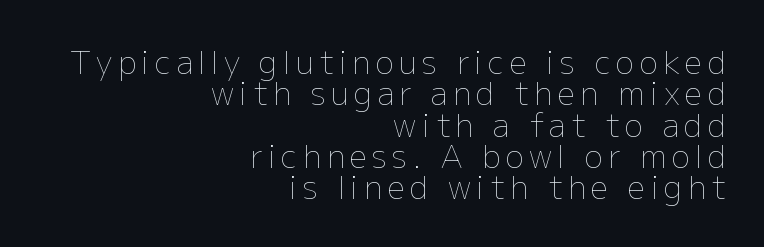
Q: Is the text bold? A: No.
Q: Is the text italic (slanted)? A: No, it is upright.
Q: Is the text underlined? A: No.
Q: How is the paragraph aligned? A: Right-aligned.
Q: Is the spacing between lines tight, normal or loose? A: Tight.
Q: Width (condensed, normal, or wide)? A: Normal.
Q: Stroke contrast? A: Low.
Q: x-height? A: Medium.
Q: Monospaced? A: No.
